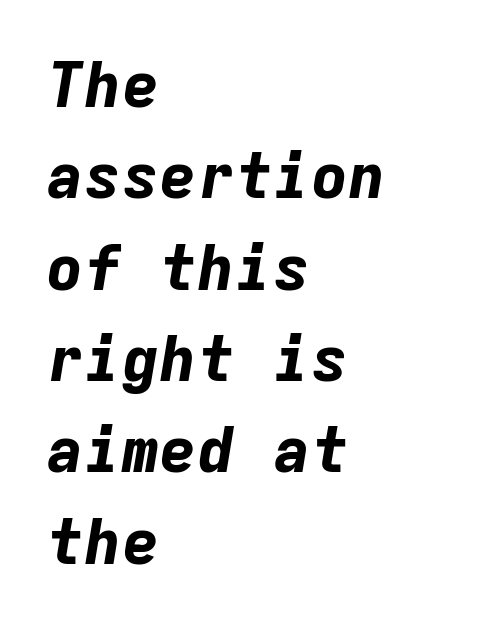
This sample uses an oblique cut, with every glyph tilted off the vertical. Tracking here is standard; glyphs follow each other at the usual distance. Plain, unruled lines of type. Monospaced: the letters line up in strict vertical columns.
